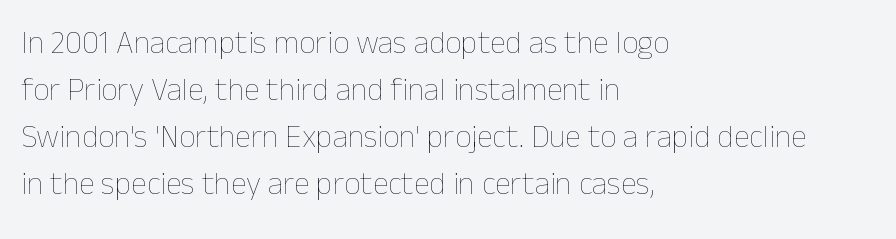
Q: Is the text bold? A: No.
Q: Is the text italic (slanted)? A: No, it is upright.
Q: Is the text underlined? A: No.
Q: How is the paragraph aligned? A: Left-aligned.
Q: Is the spacing between letters normal or unusually wide? A: Normal.
Q: Is the spacing between lines tight, normal or loose? A: Normal.
Q: Width (condensed, normal, or wide)? A: Normal.
Q: Stroke contrast? A: Low.
Q: x-height? A: Medium.
Q: Monospaced? A: No.
